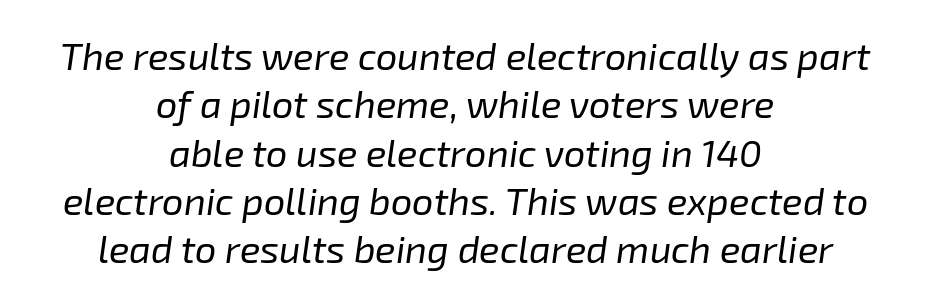
Neither beginnings nor endings align; midpoints do. An italicized treatment has been applied to the whole sample. Weight class: somewhere from thin through regular. Short note: letters normally spaced.
